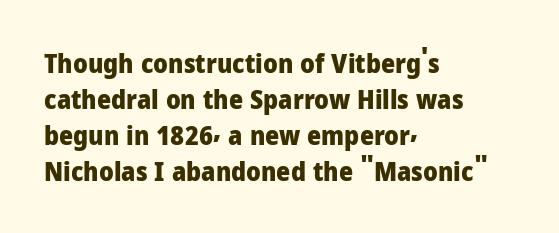
Q: Is the text bold? A: Yes.
Q: Is the text italic (slanted)? A: No, it is upright.
Q: Is the text underlined? A: No.
Q: How is the paragraph aligned? A: Left-aligned.
Q: Is the spacing between letters normal or unusually wide? A: Normal.
Q: Is the spacing between lines tight, normal or loose? A: Normal.
